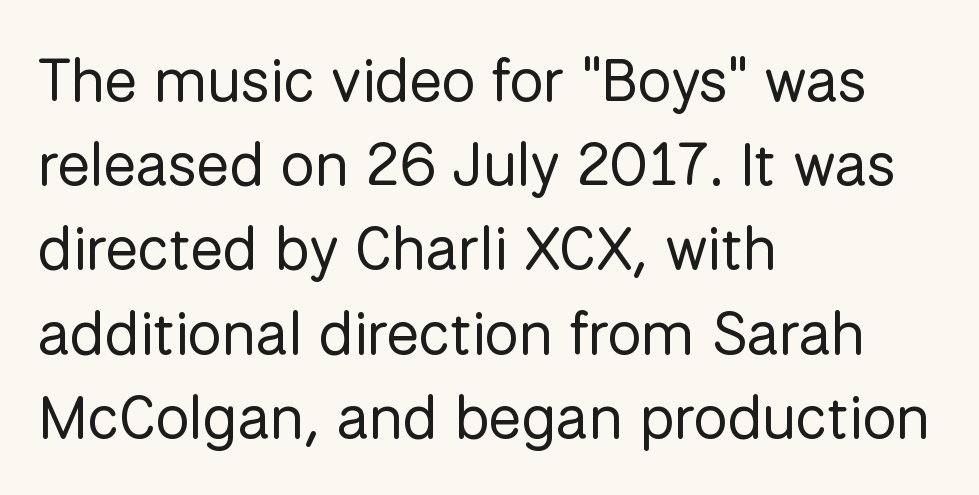
Q: Is the text bold? A: No.
Q: Is the text italic (slanted)? A: No, it is upright.
Q: Is the typeface a serif or a sans-serif typeface? A: Sans-serif.
Q: Is the text underlined? A: No.
Q: How is the paragraph aligned? A: Left-aligned.
Q: Is the spacing between letters normal or unusually wide? A: Normal.
Q: Is the spacing between lines tight, normal or loose? A: Normal.
Q: Width (condensed, normal, or wide)? A: Normal.
Q: Stroke contrast? A: Low.
Q: x-height? A: Medium.
Q: Monospaced? A: No.
